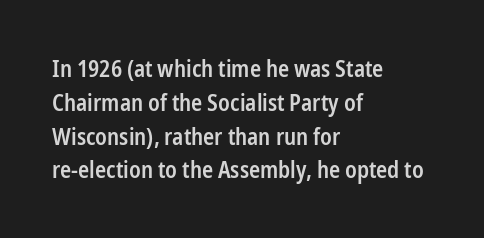
{"italic": "no", "bold": "semi", "underline": "no", "align": "left", "line_spacing": "normal", "line_spacing_ratio": 1.47, "letter_spacing": "normal", "letter_spacing_em": 0.0, "glyph_px": 23}
